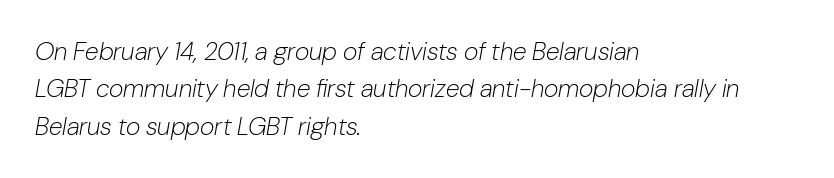
The image shows 25 px text type, italic (leaning right); set left-aligned, normal line spacing (1.5x), normal letter spacing, not underlined.
